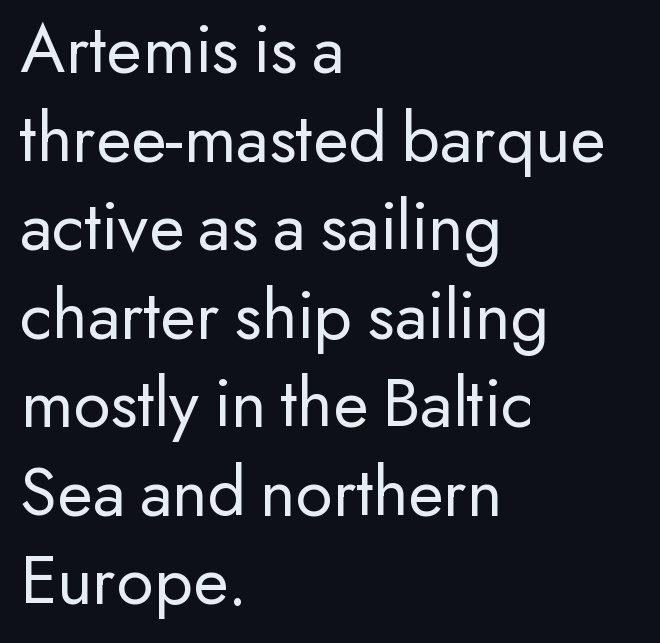
The image shows 72 px regular-weight sans-serif type, upright; set left-aligned, line spacing 1.23x, normal letter spacing, not underlined; low stroke contrast and a small x-height.
